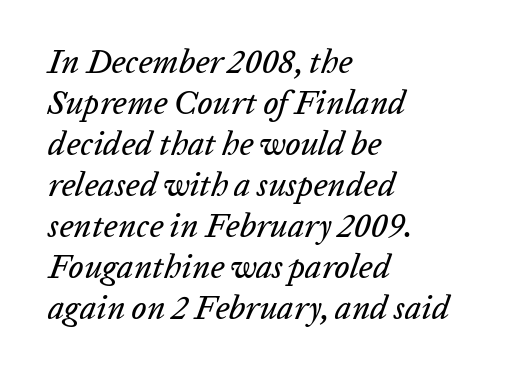
{"italic": "yes", "lean": "right", "slant_degrees": 20, "width": "normal", "stroke_contrast": "low", "x_height": "medium", "monospaced": "no", "underline": "no", "align": "left", "line_spacing_ratio": 1.24, "letter_spacing": "normal", "letter_spacing_em": 0.0, "glyph_px": 33}
